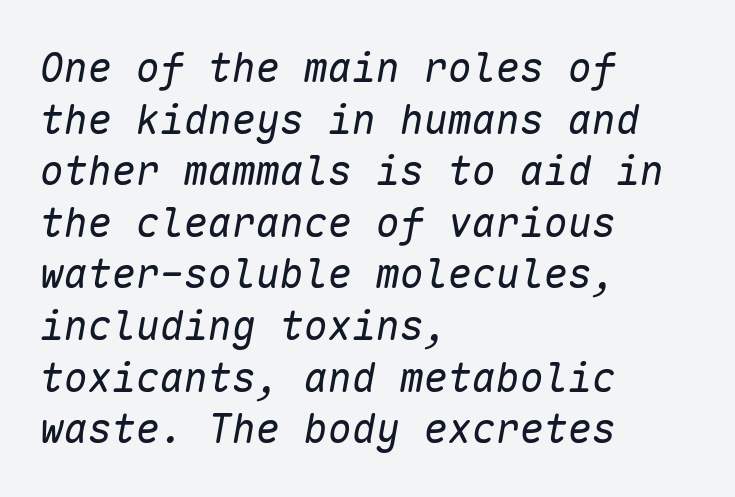
This is not heavy type; no bold has been used. Yep, that's italic — everything's leaning. A typesetter would call this leading conventional body-copy spacing. Tracking value appears to be zero — textbook default spacing.
